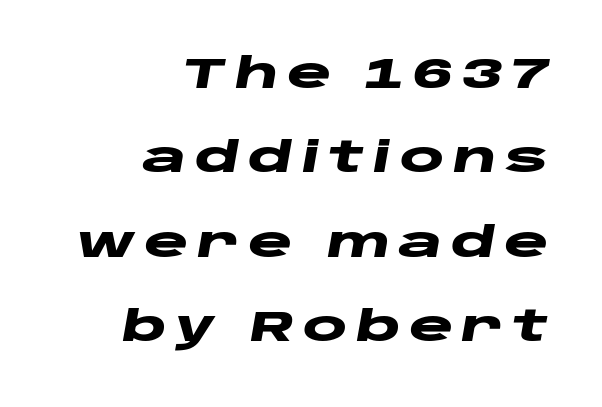
Q: Is the text bold? A: Yes.
Q: Is the text italic (slanted)? A: Yes, it leans right by about 10 degrees.
Q: Is the text underlined? A: No.
Q: How is the paragraph aligned? A: Right-aligned.
Q: Is the spacing between letters normal or unusually wide? A: Unusually wide.
Q: Is the spacing between lines tight, normal or loose? A: Loose.
Q: Width (condensed, normal, or wide)? A: Wide.
Q: Stroke contrast? A: Low.
Q: x-height? A: Large.
Q: Monospaced? A: No.
